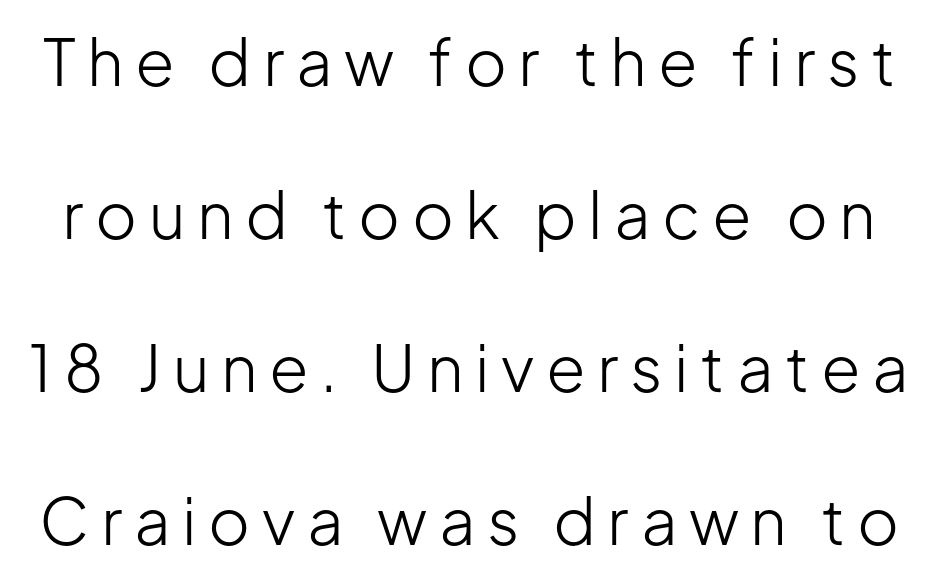
{"serif": "no", "italic": "no", "bold": "no", "weight": "light", "width": "normal", "stroke_contrast": "low", "x_height": "medium", "monospaced": "no", "underline": "no", "line_spacing": "loose", "line_spacing_ratio": 2.39, "glyph_px": 64}
